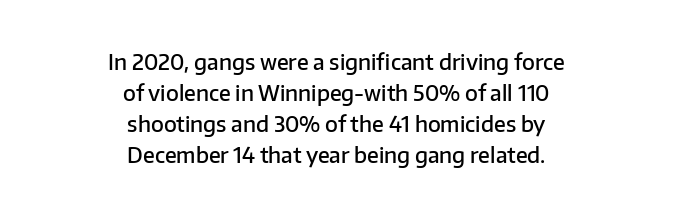
{"italic": "no", "bold": "semi", "underline": "no", "align": "center", "line_spacing": "normal", "line_spacing_ratio": 1.48, "letter_spacing": "normal", "letter_spacing_em": 0.0, "glyph_px": 21}
